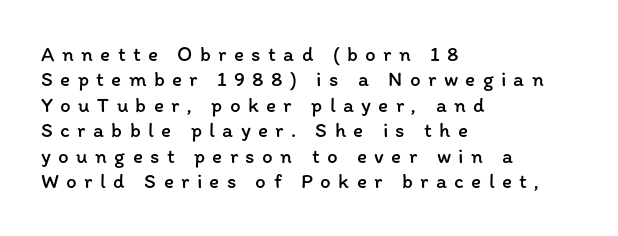
The image shows 21 px text type, upright; set left-aligned, line spacing 1.21x, unusually wide letter spacing (+0.35 em), not underlined.
